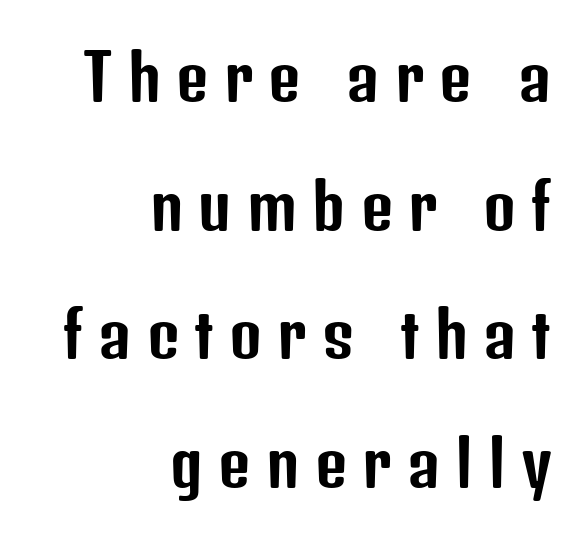
Q: Is the text italic (slanted)? A: No, it is upright.
Q: Is the typeface a serif or a sans-serif typeface? A: Sans-serif.
Q: Is the text underlined? A: No.
Q: How is the paragraph aligned? A: Right-aligned.
Q: Is the spacing between letters normal or unusually wide? A: Unusually wide.
Q: Is the spacing between lines tight, normal or loose? A: Loose.
Q: Width (condensed, normal, or wide)? A: Condensed.
Q: Stroke contrast? A: Low.
Q: x-height? A: Medium.
Q: Monospaced? A: No.
